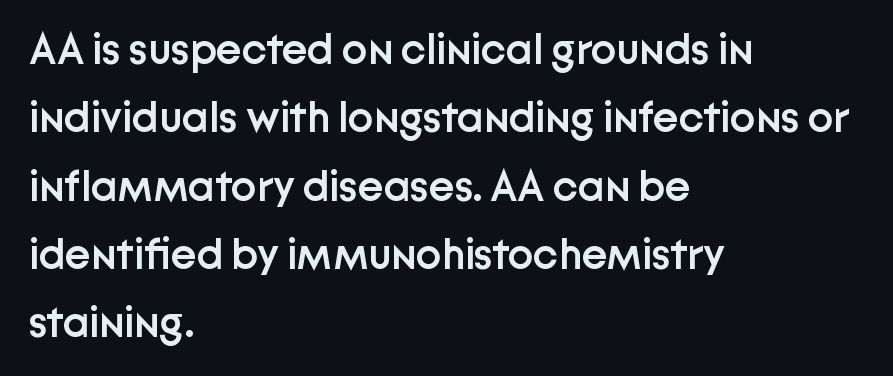
The image shows 43 px semibold sans-serif type, upright; set left-aligned, normal line spacing (1.59x), normal letter spacing, not underlined; low stroke contrast and a medium x-height.
